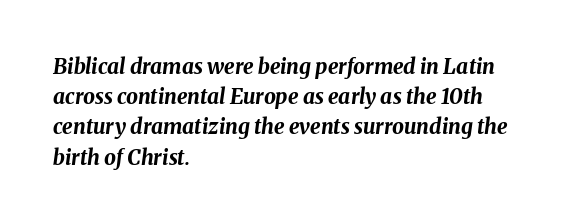
The image shows 21 px bold type, italic (leaning right); set left-aligned, normal line spacing (1.44x), normal letter spacing, not underlined.
